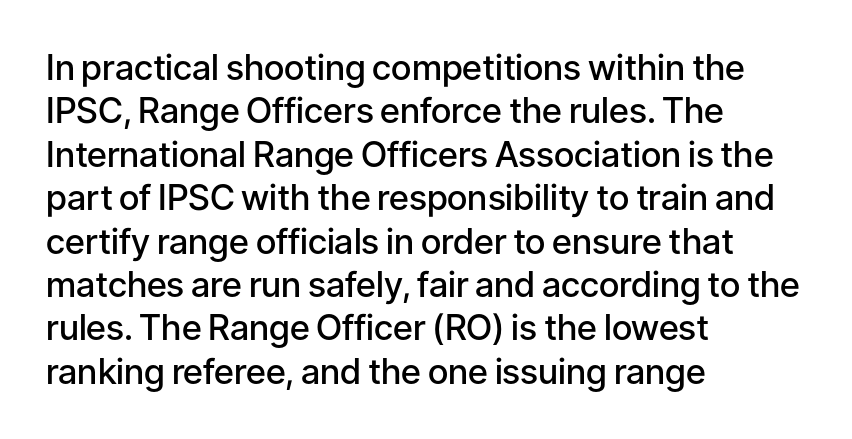
Characters follow at the spacing the type designer built in. Every letter is mildly thick-stroked: semibold rather than bold. Italic? Not at all — the glyphs are vertical. Nothing sits at the stroke ends, so this counts as sans-serif. Bare-footed words on every line. The lines in this sample share a left origin and differ only in where they stop.
